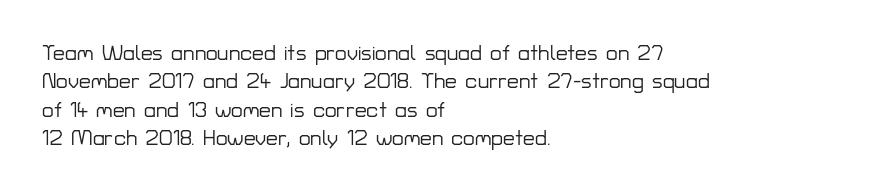
The image shows 21 px text type, upright; set left-aligned, normal line spacing (1.35x), normal letter spacing, not underlined.
